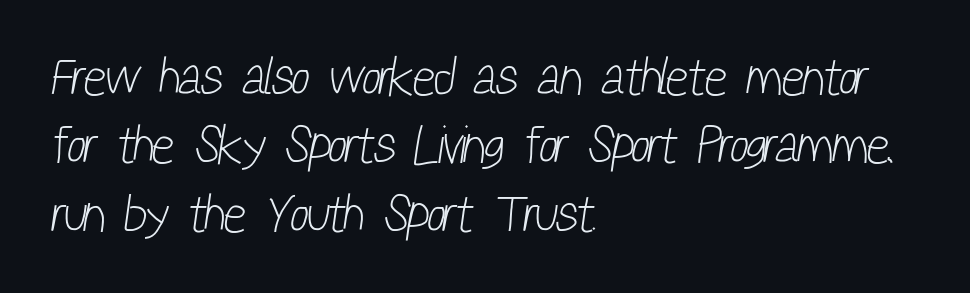
The image shows 53 px light, condensed sans-serif type; set left-aligned, normal line spacing (1.29x), normal letter spacing, not underlined; low stroke contrast and a medium x-height.
